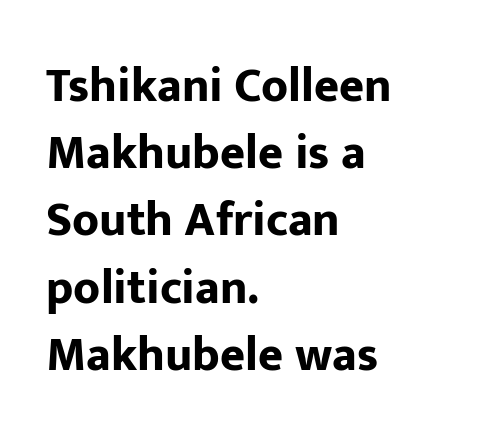
{"serif": "no", "italic": "no", "bold": "yes", "weight": "bold", "width": "normal", "stroke_contrast": "low", "x_height": "medium", "monospaced": "no", "underline": "no", "align": "left", "line_spacing": "normal", "line_spacing_ratio": 1.4, "letter_spacing": "normal", "letter_spacing_em": 0.0, "glyph_px": 48}
